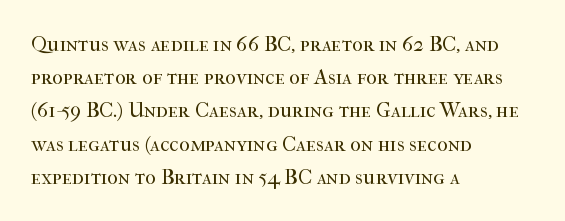
The face looks like a standard text weight, possibly lighter. Short and long lines alike share a common starting point at left. Vertically, the passage feels balanced, rows spaced as you'd expect. A bare baseline throughout the passage. Here the glyphs are tracked normally, forming tight word shapes.
